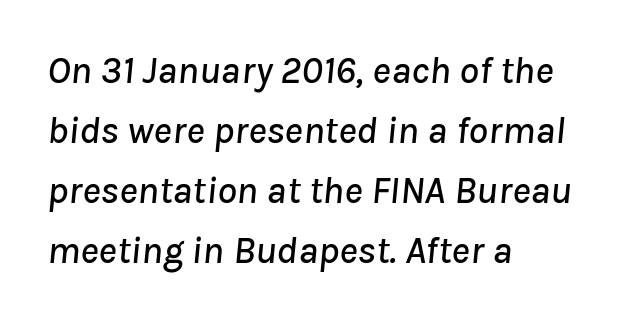
The image shows 39 px text type, italic (leaning right); set left-aligned, normal line spacing (1.54x), normal letter spacing, not underlined; low stroke contrast and a medium x-height.
